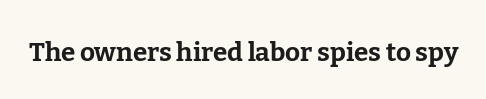
Only glyphs here, with clear space below each row. Rendered with straight, roman letterforms. The glyphs have the mass of a bold cut. Observe the ordinary spacing: letters are neighbours, not strangers.
